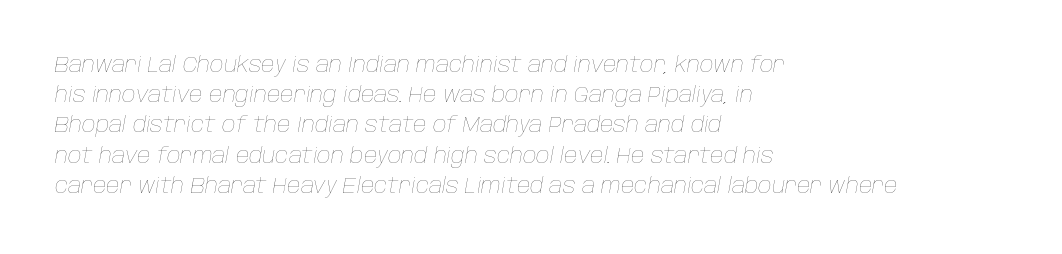
The foot of each line stays bare and open. The lettering tilts uniformly, giving the passage an italic look. The rendering anchors every line to the left-hand side. Whoever set this chose a conventional vertical rhythm. Unbolded letterforms with no extra heft.
